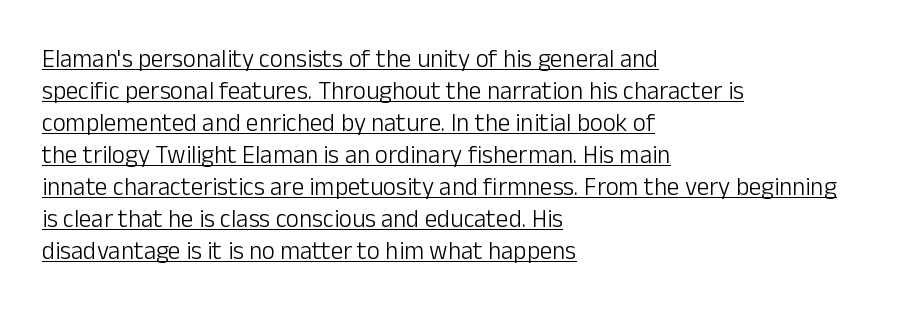
{"italic": "no", "bold": "no", "underline": "yes", "align": "left", "line_spacing": "normal", "line_spacing_ratio": 1.28, "letter_spacing": "normal", "letter_spacing_em": 0.0, "glyph_px": 25}
